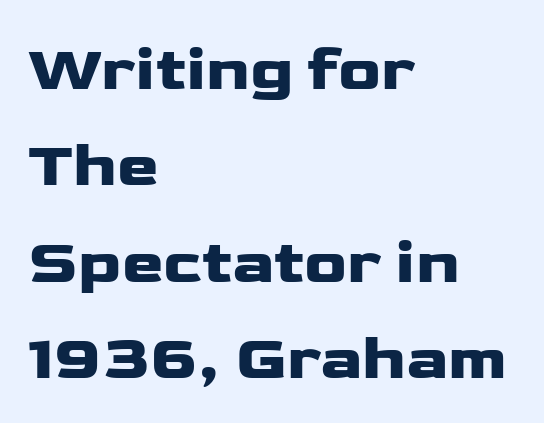
Descenders hang freely into open space. The passage shown stacks its lines at a standard gap. Observe the absence of serifs on each vertical stroke in this sample. This is the regular roman posture of the typeface. Look at the tracking — it's just the regular setting, nothing added. A typesetter would call this proportional, since set widths differ per character.
